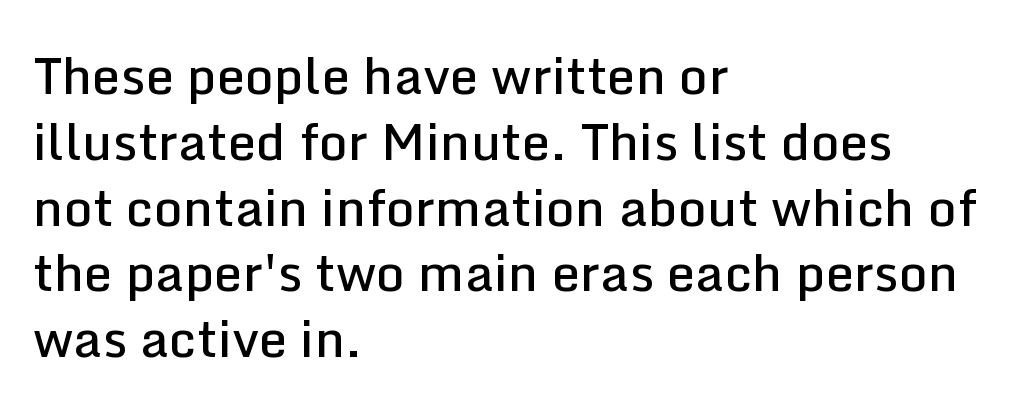
{"serif": "no", "italic": "no", "bold": "semi", "weight": "semibold", "width": "normal", "stroke_contrast": "low", "x_height": "medium", "monospaced": "no", "underline": "no", "align": "left", "line_spacing": "normal", "line_spacing_ratio": 1.29, "letter_spacing": "normal", "letter_spacing_em": 0.0, "glyph_px": 51}
